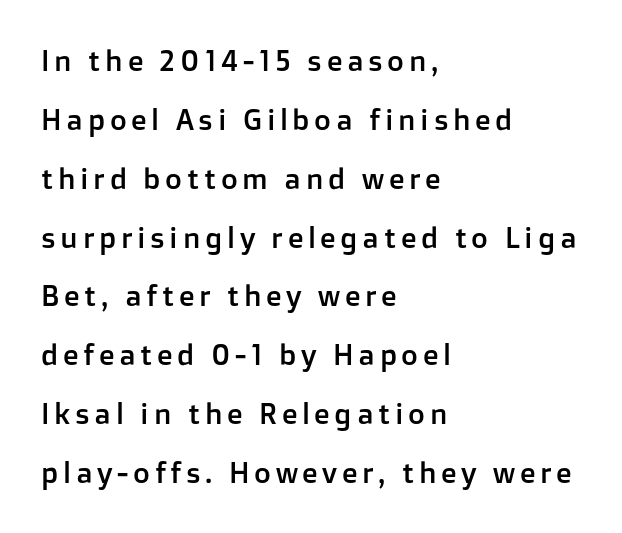
The rendering uses a large line-height, opening up the rows. A roman cut, with each character standing at attention. I'd call this a sans setting — the letters go barefoot. Honestly, there is no underline to notice here at all.
